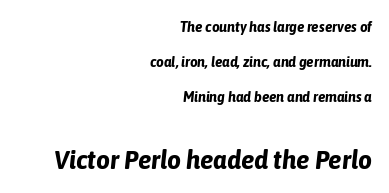
{"italic": "yes", "lean": "right", "slant_degrees": 6, "bold": "yes", "underline": "no", "align": "right", "line_spacing": "loose", "line_spacing_ratio": 2.32, "letter_spacing": "normal", "letter_spacing_em": 0.0, "larger_block": "second", "size_ratio": 1.8, "glyph_px": 27}
